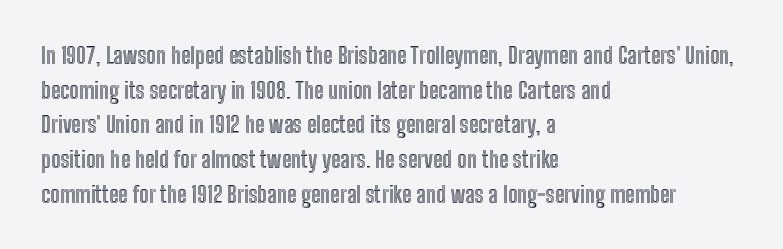
{"italic": "no", "underline": "no", "align": "left", "line_spacing": "normal", "line_spacing_ratio": 1.51, "letter_spacing": "normal", "letter_spacing_em": 0.0, "glyph_px": 23}
